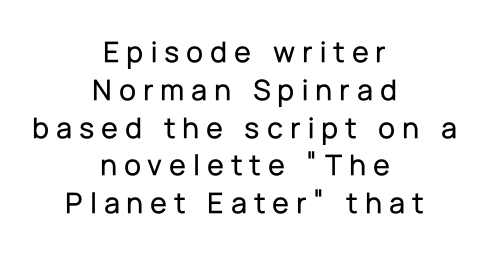
{"serif": "no", "italic": "no", "width": "normal", "stroke_contrast": "low", "x_height": "medium", "monospaced": "no", "underline": "no", "align": "center", "line_spacing_ratio": 1.22, "letter_spacing": "wide", "letter_spacing_em": 0.22, "glyph_px": 31}
